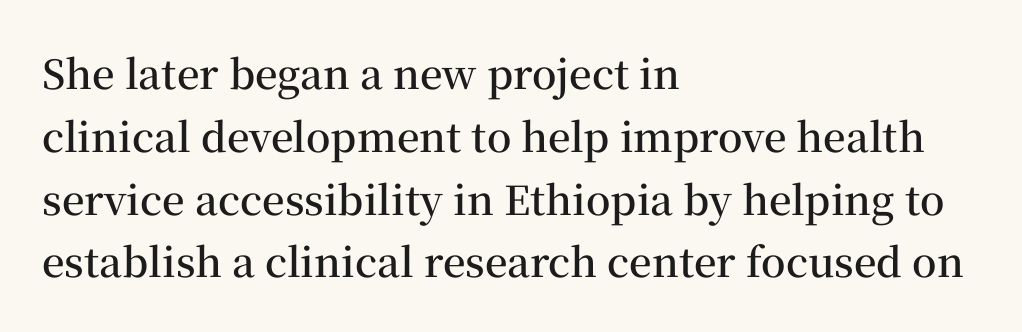
{"serif": "yes", "italic": "no", "bold": "semi", "weight": "semibold", "width": "normal", "stroke_contrast": "medium", "x_height": "medium", "monospaced": "no", "underline": "no", "align": "left", "line_spacing": "normal", "line_spacing_ratio": 1.57, "letter_spacing": "normal", "letter_spacing_em": 0.0, "glyph_px": 40}
